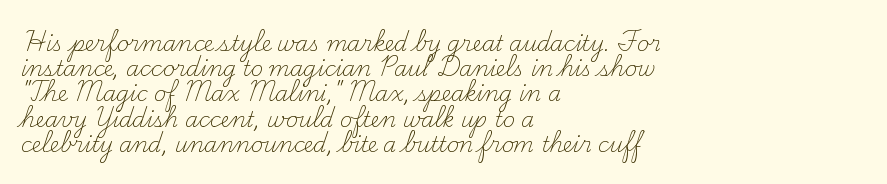
The image shows 21 px text type; set left-aligned, line spacing 1.2x, normal letter spacing, not underlined.
